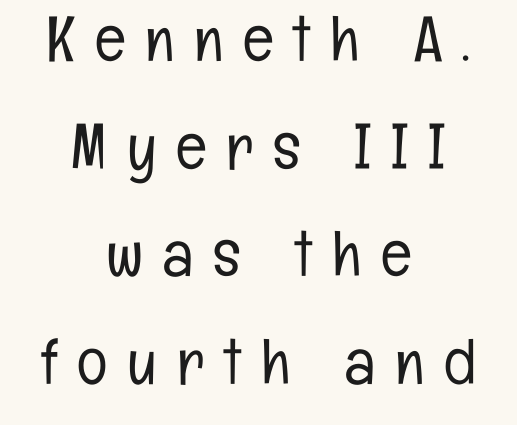
Neither beginnings nor endings align; midpoints do. Does extra space separate the letters? Yes, quite a lot of it. Designer's note — italics off, roman on. The zone under the glyphs is completely vacant. You could not count columns in this text — the font is proportionally spaced.
